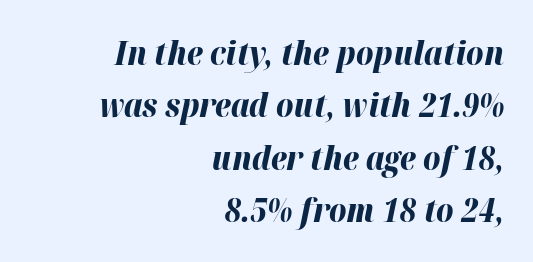
{"italic": "yes", "lean": "right", "slant_degrees": 12, "bold": "yes", "weight": "bold", "width": "normal", "stroke_contrast": "high", "x_height": "medium", "monospaced": "no", "underline": "no", "align": "right", "line_spacing": "normal", "line_spacing_ratio": 1.59, "letter_spacing": "normal", "letter_spacing_em": 0.0, "glyph_px": 33}
